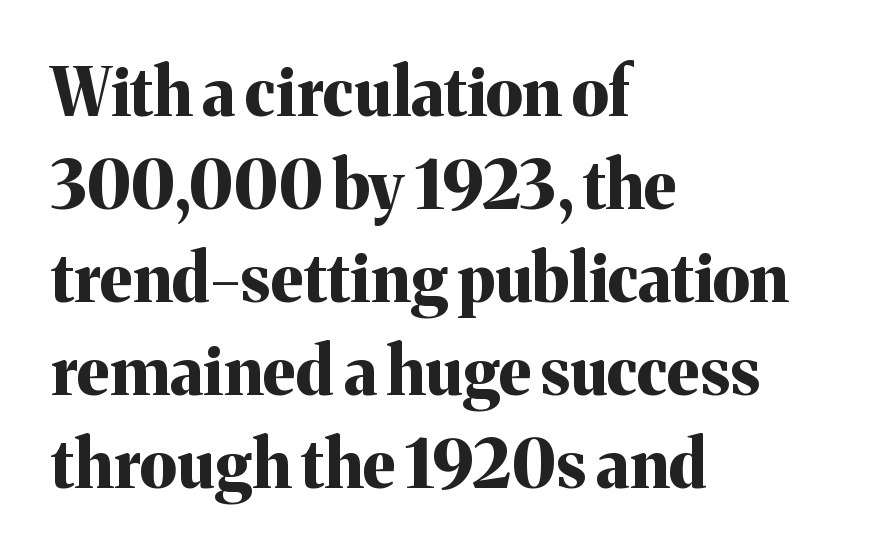
{"serif": "yes", "italic": "no", "bold": "yes", "weight": "bold", "width": "normal", "stroke_contrast": "medium", "x_height": "medium", "monospaced": "no", "underline": "no", "align": "left", "line_spacing": "normal", "line_spacing_ratio": 1.41, "letter_spacing": "normal", "letter_spacing_em": 0.0, "glyph_px": 66}
